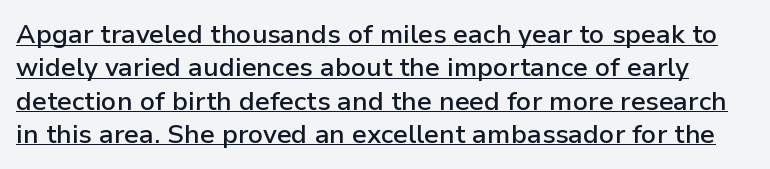
How heavy is the stroke? Medium-heavy — a semibold, shy of bold. It's the straight-up-and-down kind of type. Nothing unusual about the tracking: characters are spaced as the font intends. What's the leading like? Ordinary, nothing unusual. Notice how a bar underscores the lettering throughout.
